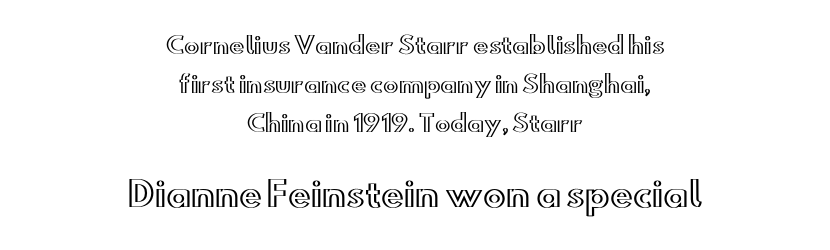
Compare the two chunks: the lower has the greater cap height. Leading: standard. The area under the type is left untouched. Visually the block forms a symmetrical silhouette, jagged on both flanks.
